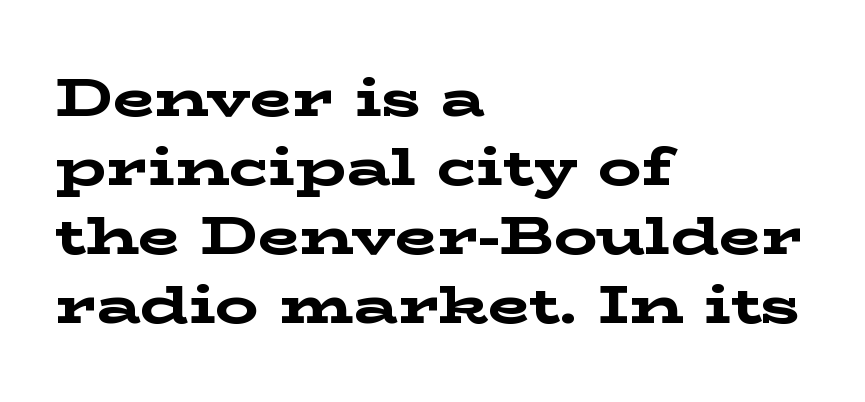
{"serif": "yes", "italic": "no", "bold": "yes", "weight": "bold", "width": "wide", "stroke_contrast": "low", "x_height": "medium", "monospaced": "no", "underline": "no", "align": "left", "line_spacing": "normal", "line_spacing_ratio": 1.28, "letter_spacing": "normal", "letter_spacing_em": 0.0, "glyph_px": 54}
